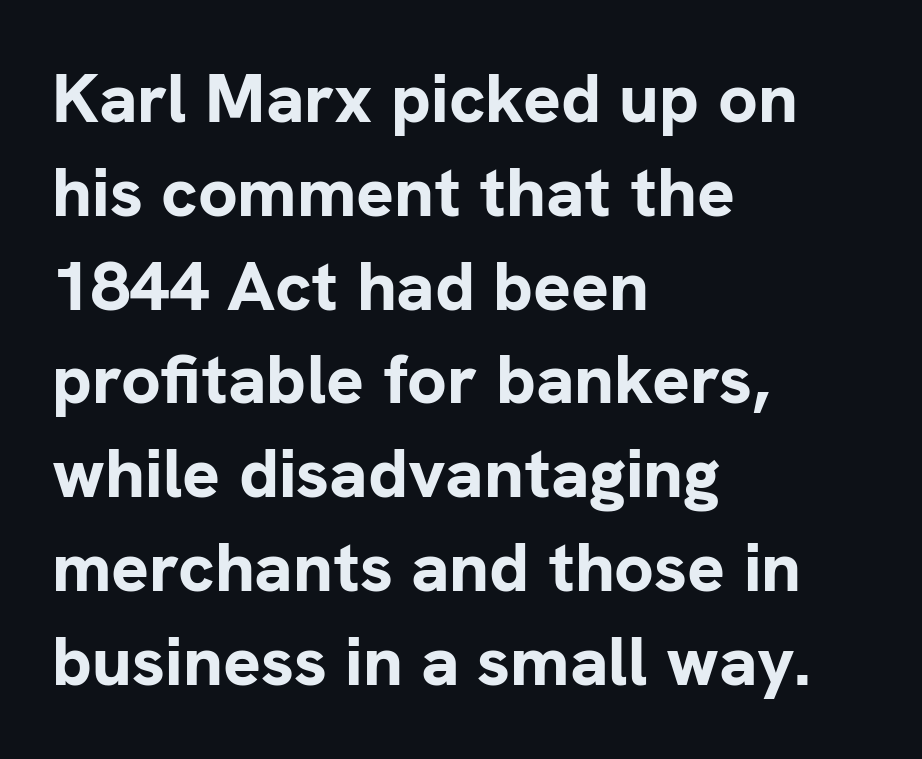
{"serif": "no", "italic": "no", "bold": "yes", "weight": "bold", "width": "normal", "stroke_contrast": "low", "x_height": "medium", "monospaced": "no", "underline": "no", "align": "left", "line_spacing": "normal", "line_spacing_ratio": 1.34, "letter_spacing": "normal", "letter_spacing_em": 0.0, "glyph_px": 70}
